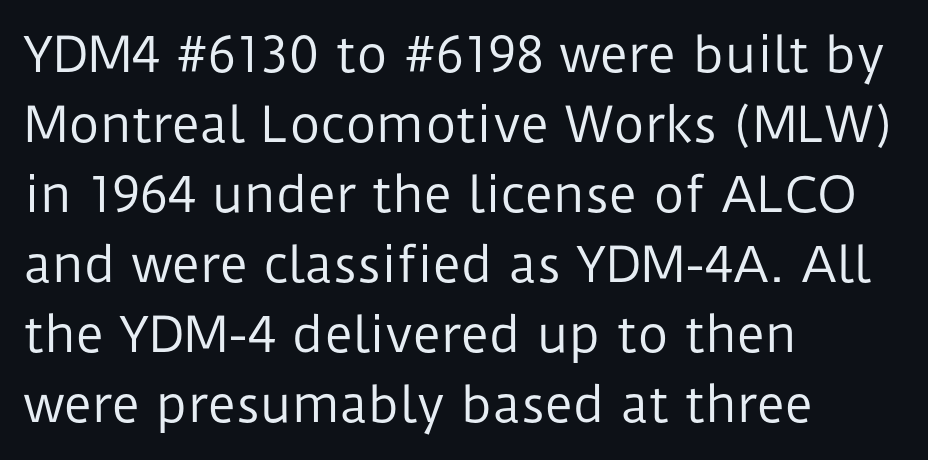
The image shows 48 px regular-weight sans-serif type, upright; set left-aligned, normal line spacing (1.46x), normal letter spacing, not underlined; low stroke contrast and a medium x-height.
